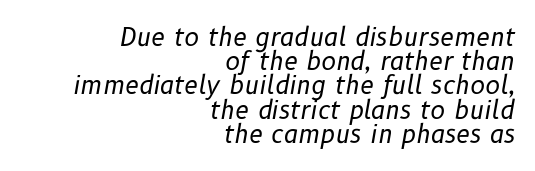
The image shows 25 px text type, italic (leaning right); set right-aligned, tight line spacing (0.97x), normal letter spacing, not underlined.
